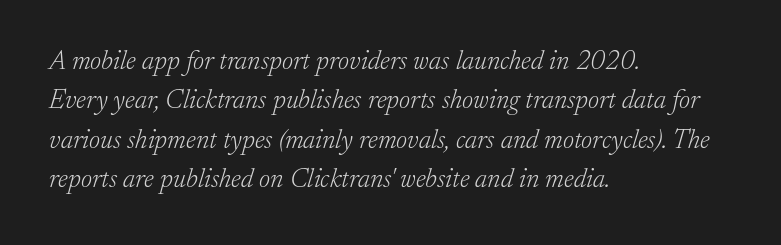
{"italic": "yes", "lean": "right", "slant_degrees": 17, "bold": "no", "underline": "no", "align": "left", "line_spacing": "normal", "line_spacing_ratio": 1.46, "letter_spacing": "normal", "letter_spacing_em": 0.0, "glyph_px": 27}
